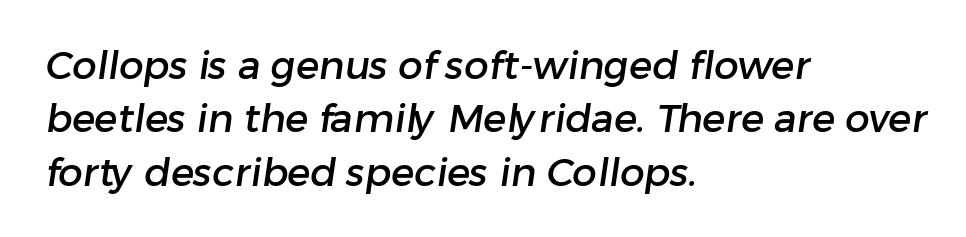
Beneath every word, the page is bare. Words appear dense and cohesive because spacing is normal. Students, observe: this is what conventionally led text looks like. The rendering anchors every line to the left-hand side. You could not count columns in this text — the font is proportionally spaced. Is this a sans? Yes — the strokes have no serifs.
